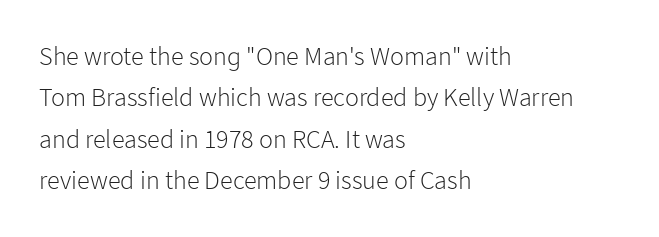
Q: Is the text bold? A: No.
Q: Is the text italic (slanted)? A: No, it is upright.
Q: Is the text underlined? A: No.
Q: How is the paragraph aligned? A: Left-aligned.
Q: Is the spacing between letters normal or unusually wide? A: Normal.
Q: Is the spacing between lines tight, normal or loose? A: Normal.
